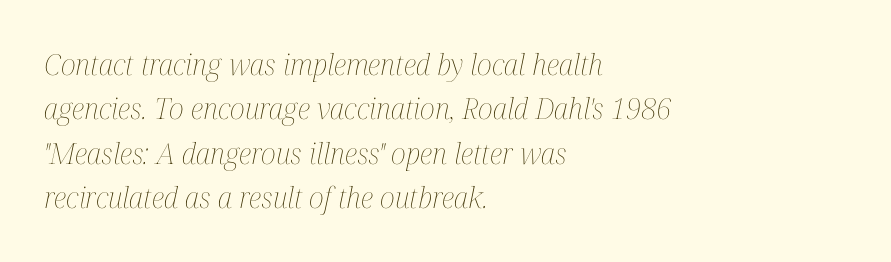
The image shows 29 px thin, condensed type, italic (leaning right); set left-aligned, normal line spacing (1.53x), normal letter spacing, not underlined; medium stroke contrast and a medium x-height.
